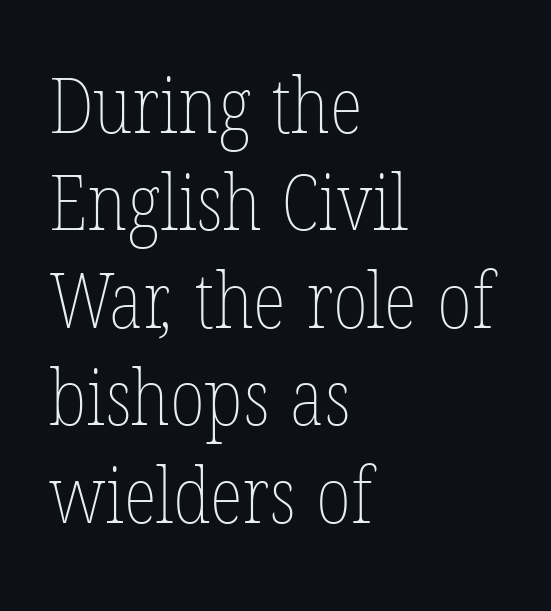
{"bold": "no", "weight": "thin", "width": "condensed", "stroke_contrast": "low", "x_height": "medium", "monospaced": "no", "underline": "no", "align": "left", "line_spacing": "normal", "line_spacing_ratio": 1.25, "letter_spacing": "normal", "letter_spacing_em": 0.0, "glyph_px": 78}
